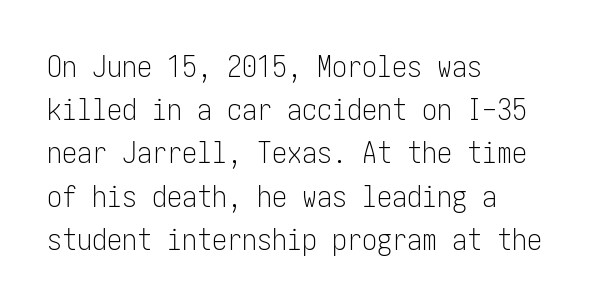
{"serif": "no", "italic": "no", "bold": "no", "weight": "light", "width": "condensed", "stroke_contrast": "low", "x_height": "medium", "underline": "no", "align": "left", "line_spacing": "normal", "line_spacing_ratio": 1.44, "letter_spacing": "normal", "letter_spacing_em": 0.0, "glyph_px": 30}
